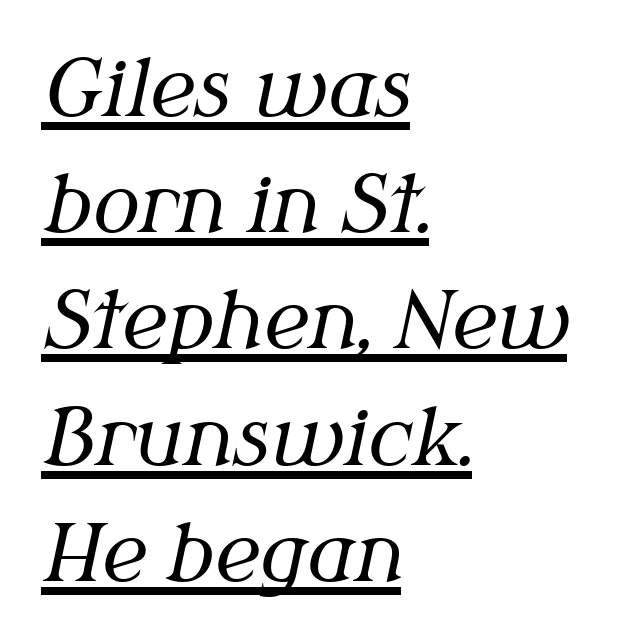
Q: Is the text bold? A: No.
Q: Is the text italic (slanted)? A: Yes, it leans right by about 12 degrees.
Q: Is the typeface a serif or a sans-serif typeface? A: Serif.
Q: Is the text underlined? A: Yes.
Q: How is the paragraph aligned? A: Left-aligned.
Q: Is the spacing between letters normal or unusually wide? A: Normal.
Q: Is the spacing between lines tight, normal or loose? A: Normal.
Q: Width (condensed, normal, or wide)? A: Normal.
Q: Stroke contrast? A: Medium.
Q: x-height? A: Medium.
Q: Monospaced? A: No.
